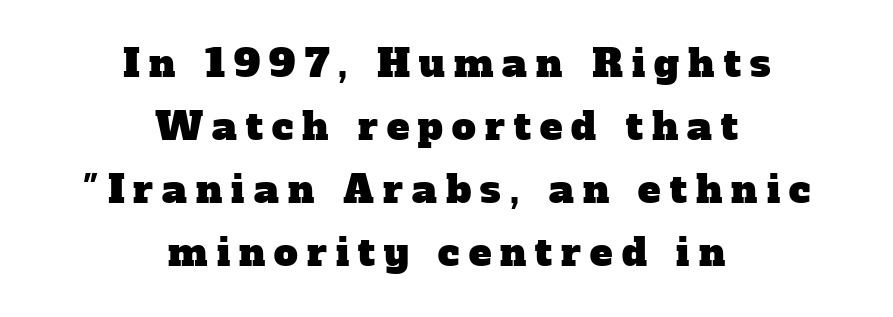
Underlining? Definitely not there. The rendering inserts visible extra space after every character. What's the leading like? Ordinary, nothing unusual. Teacher's note: observe the equal gaps on both sides — that is centered alignment.
